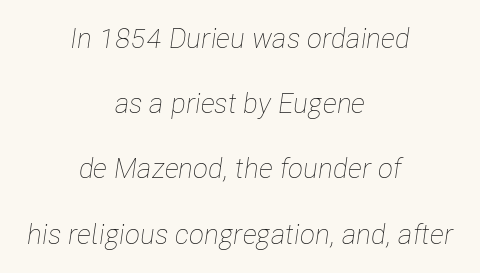
Q: Is the text bold? A: No.
Q: Is the text italic (slanted)? A: Yes, it leans right by about 8 degrees.
Q: Is the text underlined? A: No.
Q: How is the paragraph aligned? A: Centered.
Q: Is the spacing between letters normal or unusually wide? A: Normal.
Q: Is the spacing between lines tight, normal or loose? A: Loose.
Q: Width (condensed, normal, or wide)? A: Condensed.
Q: Stroke contrast? A: Low.
Q: x-height? A: Medium.
Q: Monospaced? A: No.
